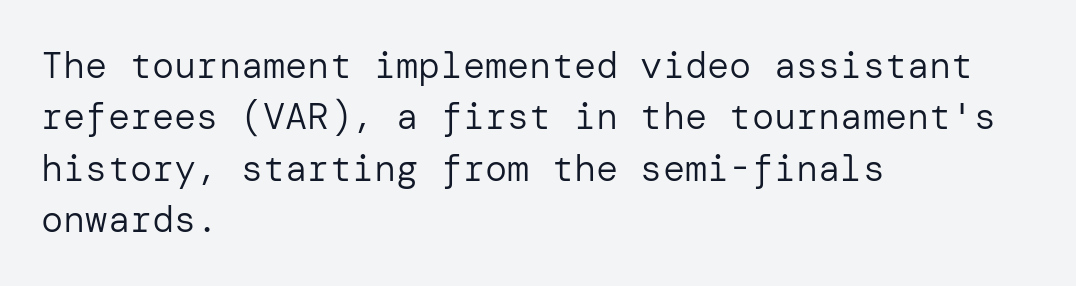
If you drew a line through each stem, it would be perfectly vertical. The font sits on the lighter half of the weight spectrum, regular included. The zone under the glyphs is completely vacant. Horizontally, the lines are justified to the leading edge only. This sample keeps an unexceptional amount of space between lines.
